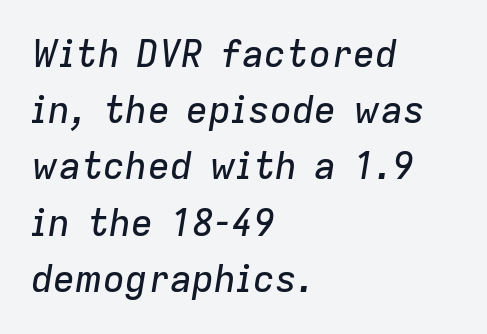
Q: Is the text italic (slanted)? A: Yes, it leans right by about 9 degrees.
Q: Is the text underlined? A: No.
Q: How is the paragraph aligned? A: Left-aligned.
Q: Is the spacing between letters normal or unusually wide? A: Normal.
Q: Is the spacing between lines tight, normal or loose? A: Normal.
Q: Width (condensed, normal, or wide)? A: Normal.
Q: Stroke contrast? A: Low.
Q: x-height? A: Medium.
Q: Monospaced? A: No.
